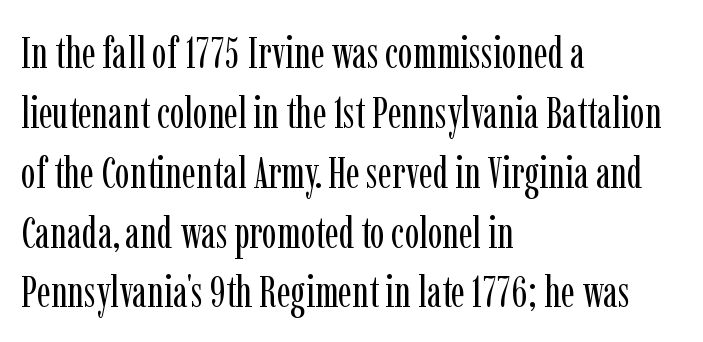
The image shows 44 px regular-weight, condensed serif type, upright; set left-aligned, normal line spacing (1.36x), normal letter spacing, not underlined; low stroke contrast and a medium x-height.
